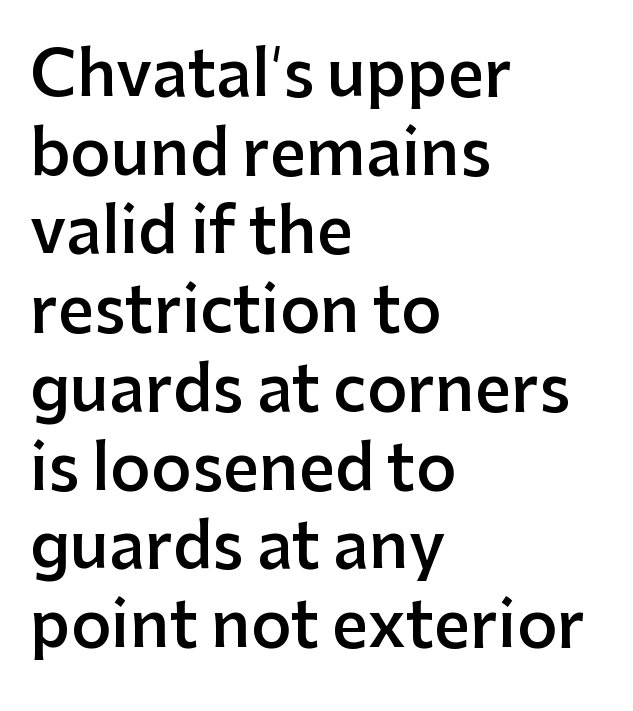
Nobody touched the tracking dial on this one. Set as a demibold, roughly 600 on the weight scale. Nobody drew a line under any word here. All the whitespace from short lines collects on the right. Compared with typical paragraphs, the rows here are spaced about the same.
